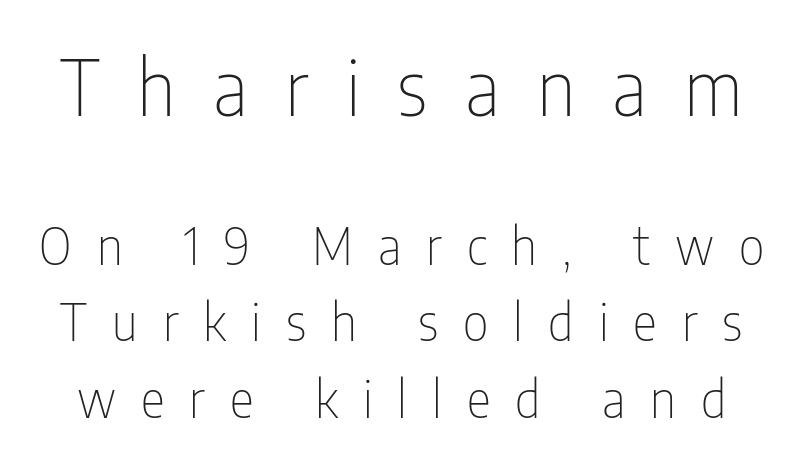
The string is rendered with underlining switched off. Honestly, the row spacing looks completely unremarkable. Each letter keeps its own natural width here, so spacing adapts to shape. What stands out about the letter spacing? Its width — letters are far apart. Block one is the big one; block two sits smaller underneath. Each letter's strokes conclude bluntly, with no projecting serifs.
